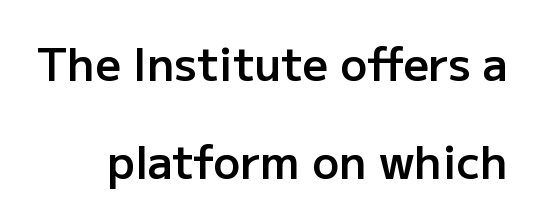
The image shows 45 px semibold sans-serif type, upright; set loose line spacing (2.18x), normal letter spacing, not underlined; low stroke contrast and a medium x-height.
